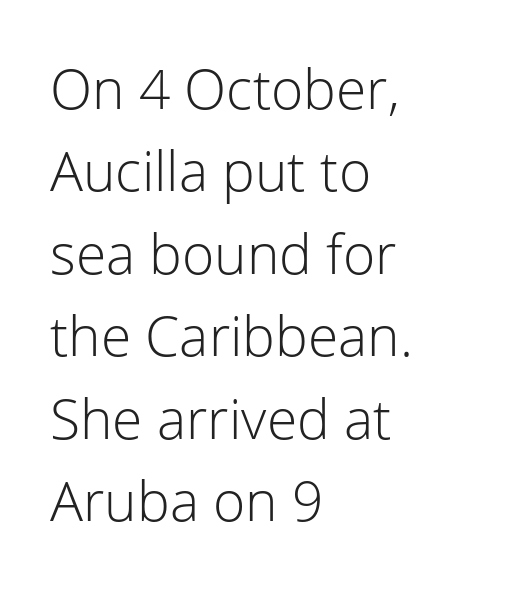
A typesetter would call this zero additional tracking. No chunkiness to these letters — they're not bold. The lines sit at an ordinary, default distance from one another. The typography opts for an upright posture over an oblique one.
